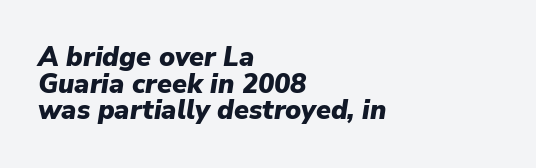
The image shows 27 px bold type, italic (leaning right); set left-aligned, tight line spacing (0.99x), normal letter spacing, not underlined.
